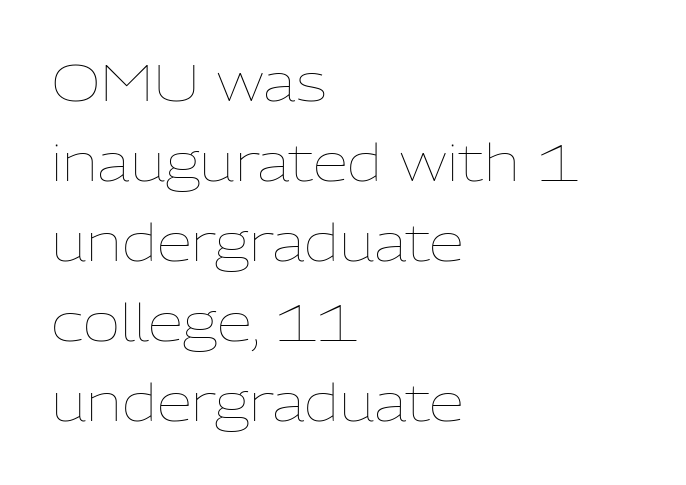
Q: Is the text bold? A: No.
Q: Is the text italic (slanted)? A: No, it is upright.
Q: Is the text underlined? A: No.
Q: How is the paragraph aligned? A: Left-aligned.
Q: Is the spacing between letters normal or unusually wide? A: Normal.
Q: Is the spacing between lines tight, normal or loose? A: Normal.
Q: Width (condensed, normal, or wide)? A: Normal.
Q: Stroke contrast? A: Low.
Q: x-height? A: Medium.
Q: Monospaced? A: No.
